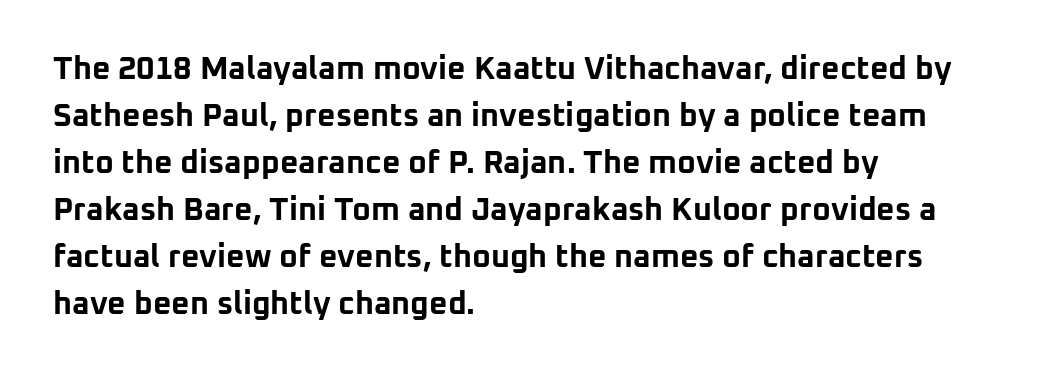
{"serif": "no", "italic": "no", "bold": "yes", "weight": "bold", "width": "normal", "stroke_contrast": "low", "x_height": "medium", "monospaced": "no", "underline": "no", "align": "left", "line_spacing": "normal", "line_spacing_ratio": 1.47, "letter_spacing": "normal", "letter_spacing_em": 0.0, "glyph_px": 32}
